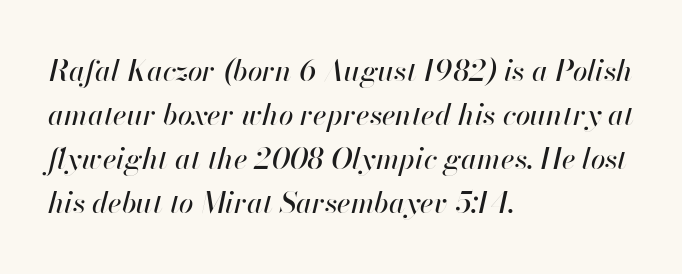
{"italic": "yes", "lean": "right", "slant_degrees": 13, "width": "normal", "stroke_contrast": "high", "x_height": "small", "monospaced": "no", "underline": "no", "align": "left", "line_spacing": "normal", "line_spacing_ratio": 1.52, "letter_spacing": "normal", "letter_spacing_em": 0.0, "glyph_px": 29}
